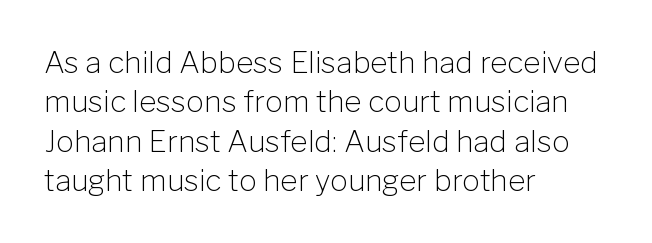
The image shows 30 px light sans-serif type, upright; set left-aligned, normal line spacing (1.31x), normal letter spacing, not underlined; low stroke contrast and a medium x-height.
